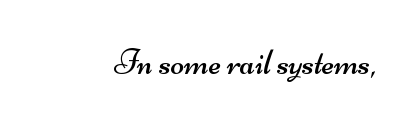
Q: Is the text bold? A: No.
Q: Is the typeface a serif or a sans-serif typeface? A: Sans-serif.
Q: Is the text underlined? A: No.
Q: Is the spacing between letters normal or unusually wide? A: Normal.
Q: Width (condensed, normal, or wide)? A: Wide.
Q: Stroke contrast? A: Medium.
Q: x-height? A: Small.
Q: Monospaced? A: No.
